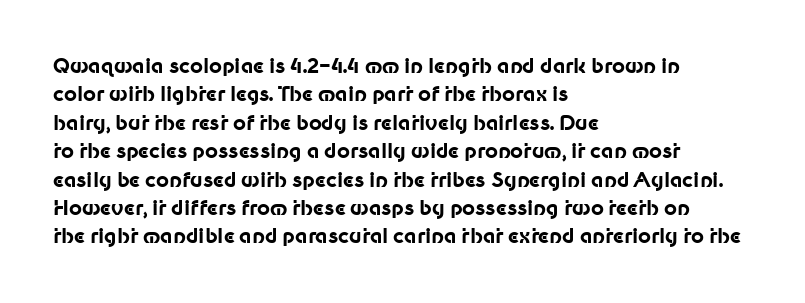
The image shows 20 px bold type, upright; set left-aligned, normal line spacing (1.42x), normal letter spacing, not underlined.
